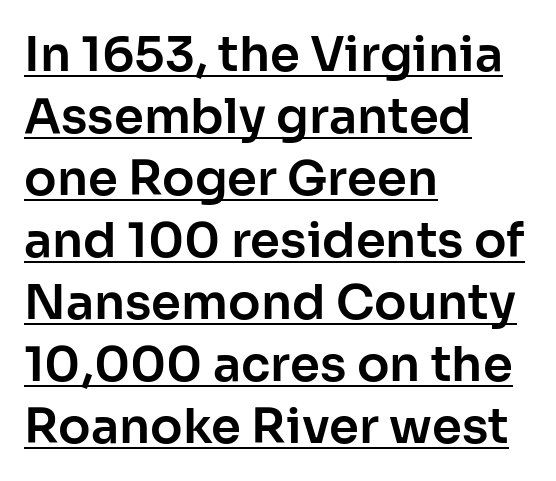
{"serif": "no", "italic": "no", "width": "normal", "stroke_contrast": "low", "x_height": "medium", "monospaced": "no", "underline": "yes", "align": "left", "line_spacing": "normal", "line_spacing_ratio": 1.29, "letter_spacing": "normal", "letter_spacing_em": 0.0, "glyph_px": 48}
